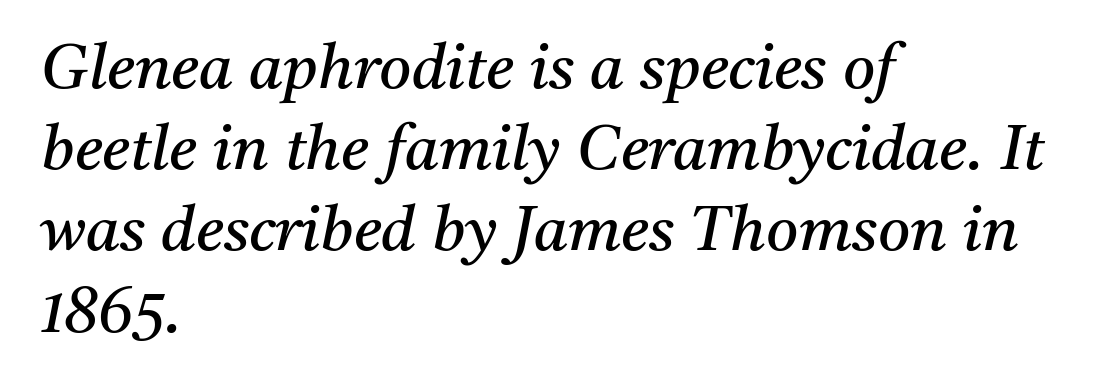
The image shows 62 px regular-weight serif type, italic (leaning right); set left-aligned, normal line spacing (1.31x), normal letter spacing, not underlined; medium stroke contrast and a medium x-height.
